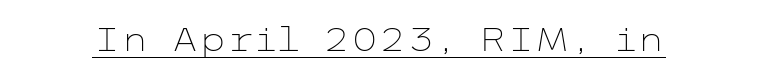
Q: Is the text bold? A: No.
Q: Is the text italic (slanted)? A: No, it is upright.
Q: Is the typeface a serif or a sans-serif typeface? A: Sans-serif.
Q: Is the text underlined? A: Yes.
Q: Is the spacing between letters normal or unusually wide? A: Normal.
Q: Width (condensed, normal, or wide)? A: Wide.
Q: Stroke contrast? A: Low.
Q: x-height? A: Medium.
